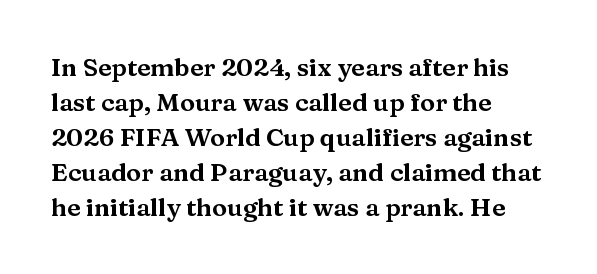
Q: Is the text italic (slanted)? A: No, it is upright.
Q: Is the text underlined? A: No.
Q: How is the paragraph aligned? A: Left-aligned.
Q: Is the spacing between letters normal or unusually wide? A: Normal.
Q: Is the spacing between lines tight, normal or loose? A: Normal.
